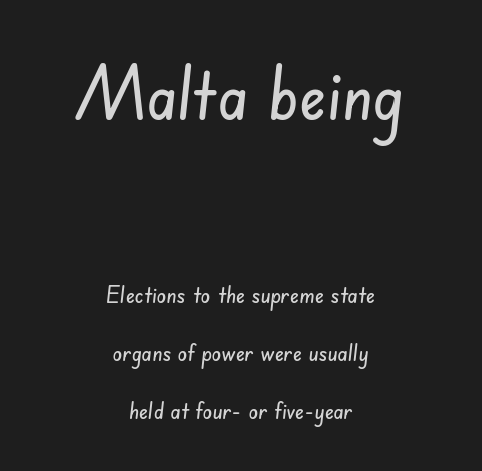
Q: Is the typeface a serif or a sans-serif typeface? A: Sans-serif.
Q: Is the text underlined? A: No.
Q: How is the paragraph aligned? A: Centered.
Q: Is the spacing between letters normal or unusually wide? A: Normal.
Q: Is the spacing between lines tight, normal or loose? A: Loose.
Q: Which block of text is set in a larger size, the first (top) or the second (bottom)? A: The first (top) one.
Q: Width (condensed, normal, or wide)? A: Condensed.
Q: Stroke contrast? A: Low.
Q: x-height? A: Small.
Q: Monospaced? A: No.
